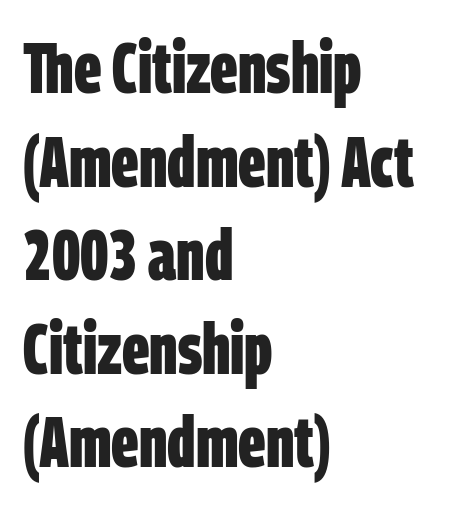
The image shows 72 px bold, condensed sans-serif type; set left-aligned, normal line spacing (1.3x), normal letter spacing, not underlined; low stroke contrast and a large x-height.
